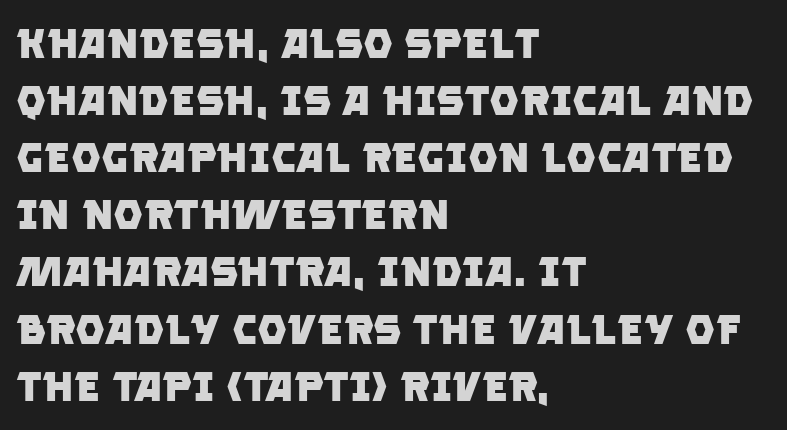
Q: Is the text bold? A: Yes.
Q: Is the typeface a serif or a sans-serif typeface? A: Sans-serif.
Q: Is the text underlined? A: No.
Q: How is the paragraph aligned? A: Left-aligned.
Q: Is the spacing between letters normal or unusually wide? A: Normal.
Q: Is the spacing between lines tight, normal or loose? A: Normal.
Q: Width (condensed, normal, or wide)? A: Normal.
Q: Stroke contrast? A: Low.
Q: x-height? A: Large.
Q: Monospaced? A: No.
